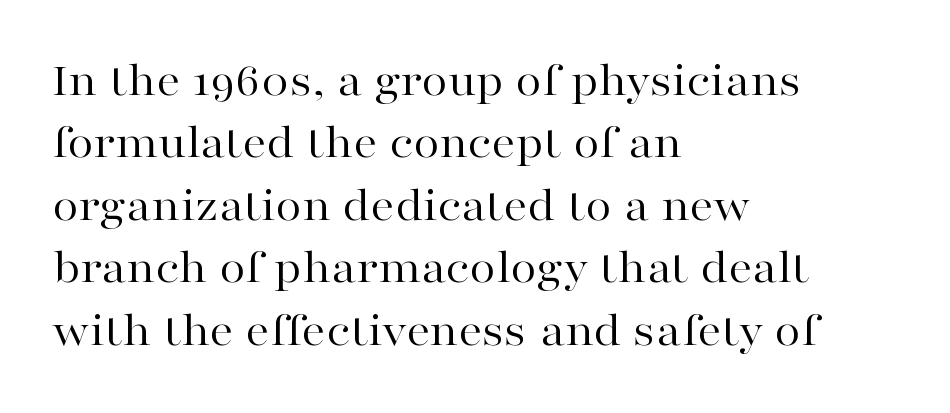
Q: Is the text bold? A: No.
Q: Is the text italic (slanted)? A: No, it is upright.
Q: Is the typeface a serif or a sans-serif typeface? A: Serif.
Q: Is the text underlined? A: No.
Q: How is the paragraph aligned? A: Left-aligned.
Q: Is the spacing between letters normal or unusually wide? A: Normal.
Q: Is the spacing between lines tight, normal or loose? A: Normal.
Q: Width (condensed, normal, or wide)? A: Wide.
Q: Stroke contrast? A: High.
Q: x-height? A: Medium.
Q: Monospaced? A: No.
